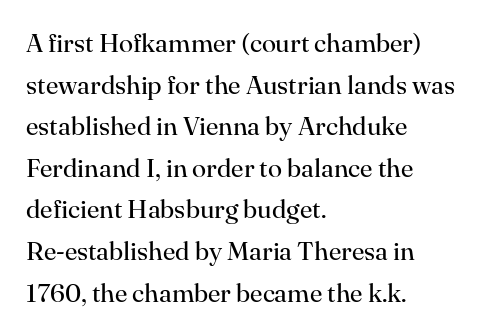
{"italic": "no", "bold": "no", "underline": "no", "align": "left", "line_spacing": "normal", "line_spacing_ratio": 1.6, "letter_spacing": "normal", "letter_spacing_em": 0.0, "glyph_px": 26}
